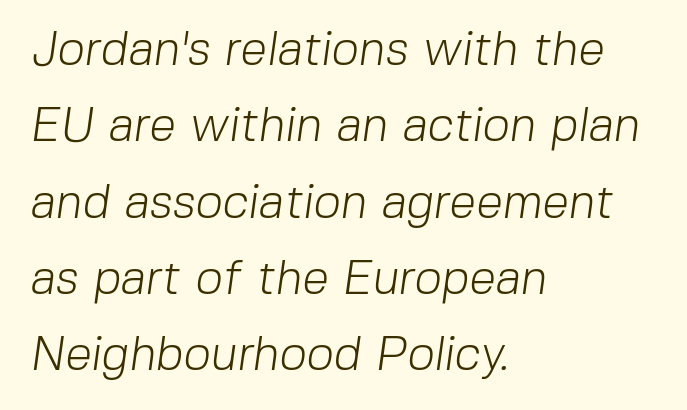
Here the glyphs are tracked normally, forming tight word shapes. Check under the words: just untouched page. One-word summary of the alignment: left. If you measured baseline to baseline, you'd find a middling distance. This rendering employs a face without finishing strokes, i.e., a sans-serif. These lines are rendered in a variable-pitch font.
